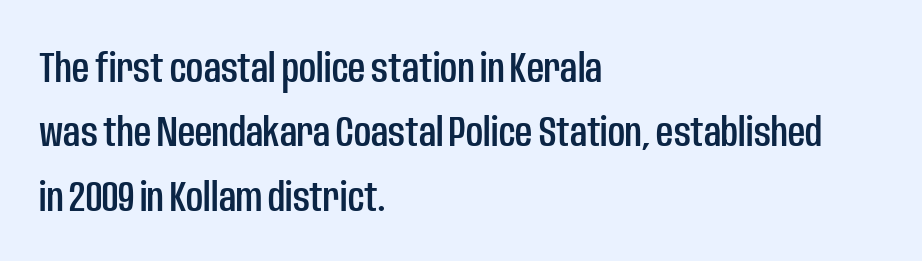
{"serif": "no", "italic": "no", "width": "condensed", "stroke_contrast": "low", "x_height": "large", "monospaced": "no", "underline": "no", "align": "left", "line_spacing": "normal", "line_spacing_ratio": 1.53, "letter_spacing": "normal", "letter_spacing_em": 0.0, "glyph_px": 42}
